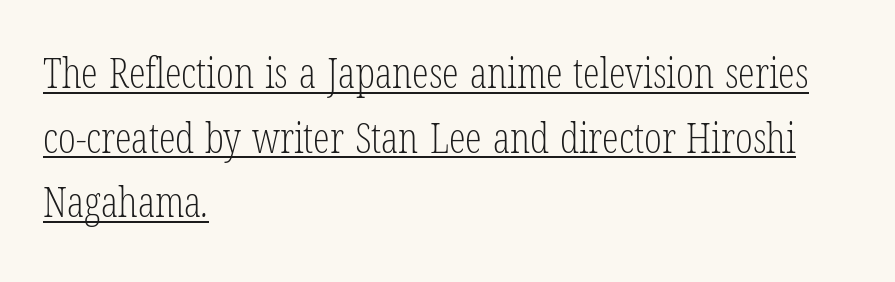
A normal amount of white space separates one row of letters from the next. Serifs: yes, visible at the terminals of the letterforms. The letters sit at their default tracking, neither squeezed nor spread. Visually the block forms a straight wall on the left and a jagged coastline on the right. This is underlined copy, the kind a proofreader might mark for attention.
